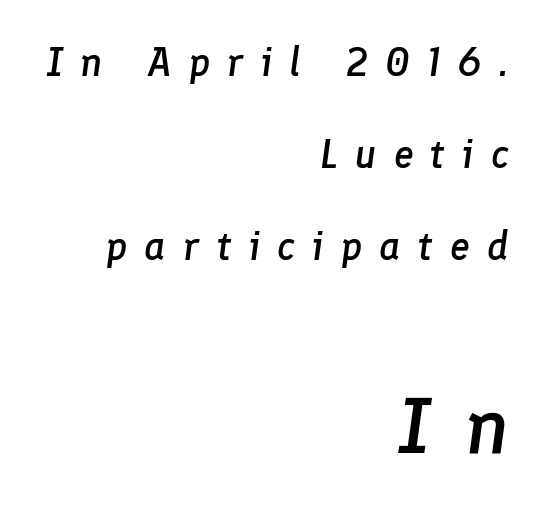
{"italic": "yes", "lean": "right", "slant_degrees": 8, "bold": "semi", "weight": "semibold", "width": "normal", "stroke_contrast": "low", "x_height": "medium", "monospaced": "no", "underline": "no", "align": "right", "line_spacing": "loose", "line_spacing_ratio": 2.3, "letter_spacing": "wide", "letter_spacing_em": 0.43, "larger_block": "second", "size_ratio": 1.98, "glyph_px": 79}
